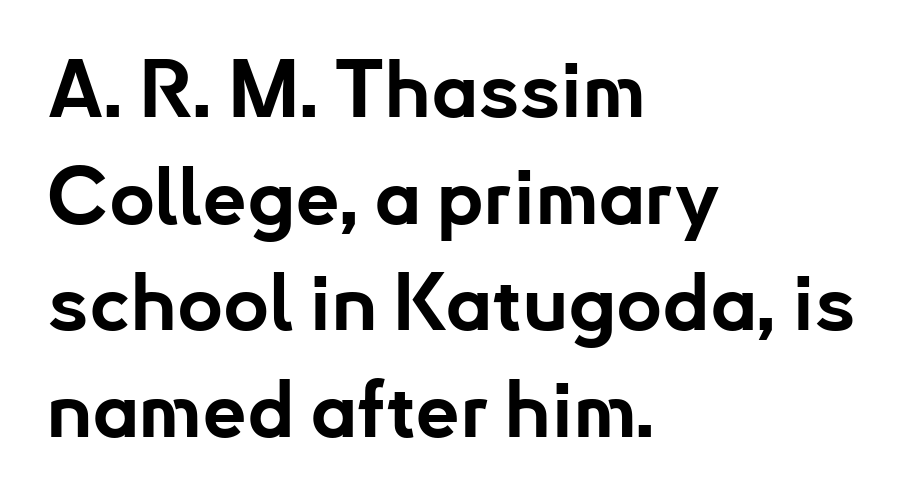
Q: Is the text bold? A: Yes.
Q: Is the text italic (slanted)? A: No, it is upright.
Q: Is the typeface a serif or a sans-serif typeface? A: Sans-serif.
Q: Is the text underlined? A: No.
Q: How is the paragraph aligned? A: Left-aligned.
Q: Is the spacing between letters normal or unusually wide? A: Normal.
Q: Is the spacing between lines tight, normal or loose? A: Normal.
Q: Width (condensed, normal, or wide)? A: Normal.
Q: Stroke contrast? A: Low.
Q: x-height? A: Small.
Q: Monospaced? A: No.
